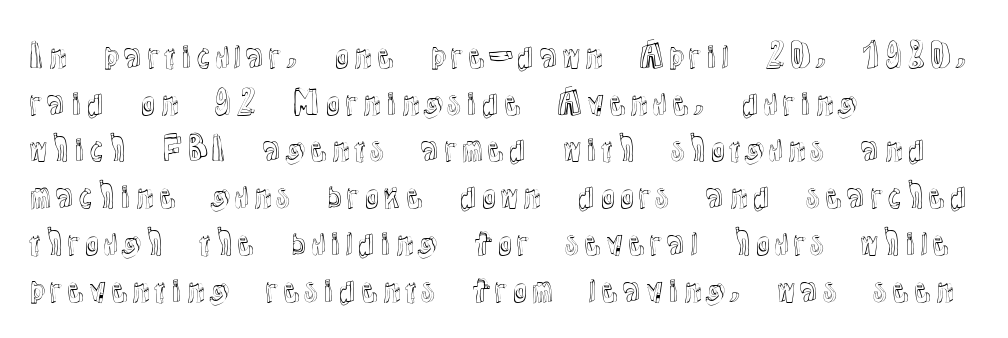
Q: Is the text italic (slanted)? A: No, it is upright.
Q: Is the text underlined? A: No.
Q: How is the paragraph aligned? A: Left-aligned.
Q: Is the spacing between letters normal or unusually wide? A: Normal.
Q: Is the spacing between lines tight, normal or loose? A: Normal.
Q: Width (condensed, normal, or wide)? A: Normal.
Q: x-height? A: Medium.
Q: Monospaced? A: No.
